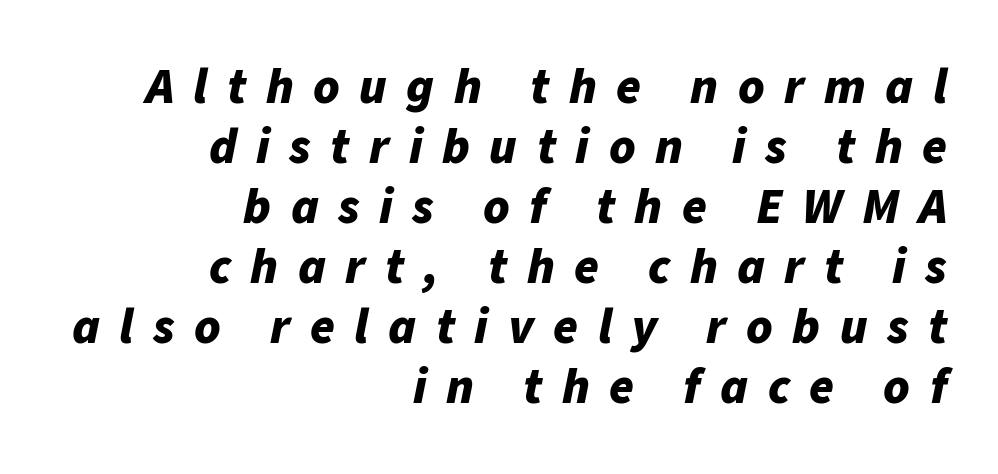
The image shows 50 px bold type, italic (leaning right); set right-aligned, line spacing 1.2x, unusually wide letter spacing (+0.39 em), not underlined; low stroke contrast and a medium x-height.
